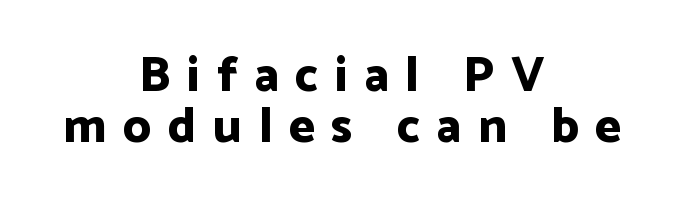
Q: Is the text bold? A: Yes.
Q: Is the text italic (slanted)? A: No, it is upright.
Q: Is the typeface a serif or a sans-serif typeface? A: Sans-serif.
Q: Is the text underlined? A: No.
Q: How is the paragraph aligned? A: Centered.
Q: Is the spacing between letters normal or unusually wide? A: Unusually wide.
Q: Is the spacing between lines tight, normal or loose? A: Tight.
Q: Width (condensed, normal, or wide)? A: Normal.
Q: Stroke contrast? A: Low.
Q: x-height? A: Medium.
Q: Monospaced? A: No.
